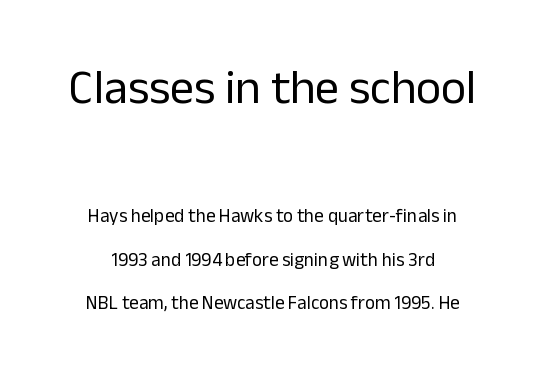
The image shows 48 px regular-weight sans-serif type, upright; set centered, loose line spacing (2.29x), normal letter spacing, not underlined; the first (top) block is 2.53x larger; low stroke contrast and a medium x-height.
